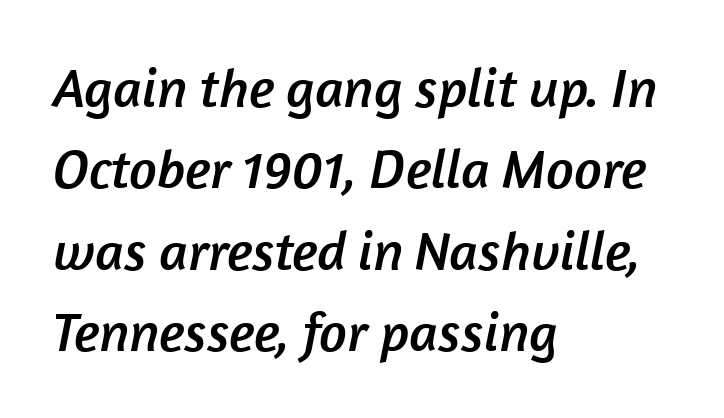
Here the designer chose a conventional face with non-uniform glyph widths. Nobody touched the tracking dial on this one. Unlike a traditional serif, this face leaves its strokes unadorned. Check under the words: just untouched page. Alignment: flush left.
